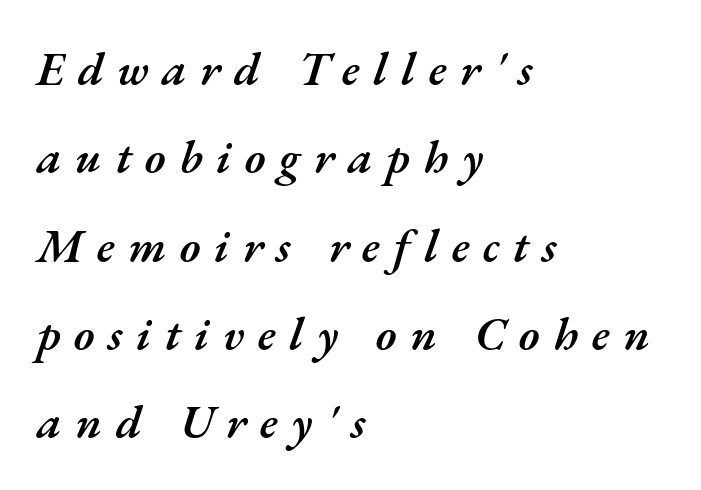
{"italic": "yes", "lean": "right", "slant_degrees": 17, "bold": "semi", "weight": "semibold", "width": "normal", "stroke_contrast": "medium", "x_height": "small", "monospaced": "no", "underline": "no", "align": "left", "line_spacing_ratio": 1.88, "letter_spacing": "wide", "letter_spacing_em": 0.29, "glyph_px": 47}
